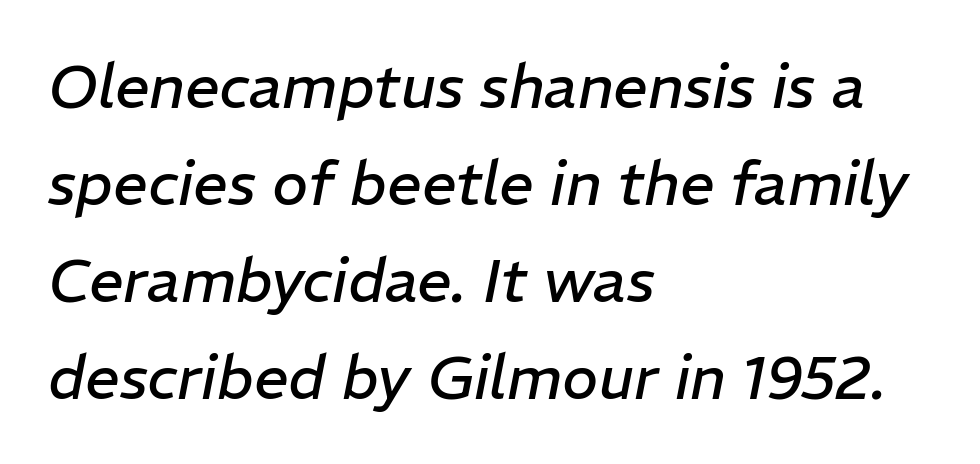
These lines sit exactly where default settings would place them. The face used here is proportionally spaced, like ordinary book or web type. The font's italic variant was chosen for this text. The face looks like a standard text weight, possibly lighter.
